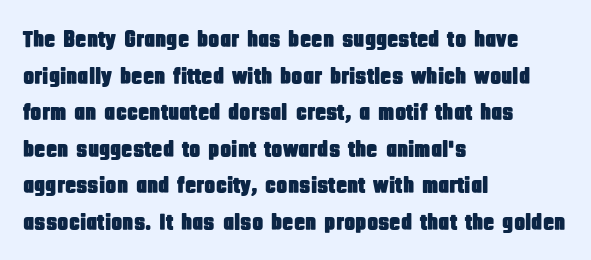
Q: Is the text italic (slanted)? A: No, it is upright.
Q: Is the text underlined? A: No.
Q: How is the paragraph aligned? A: Left-aligned.
Q: Is the spacing between letters normal or unusually wide? A: Normal.
Q: Is the spacing between lines tight, normal or loose? A: Normal.
